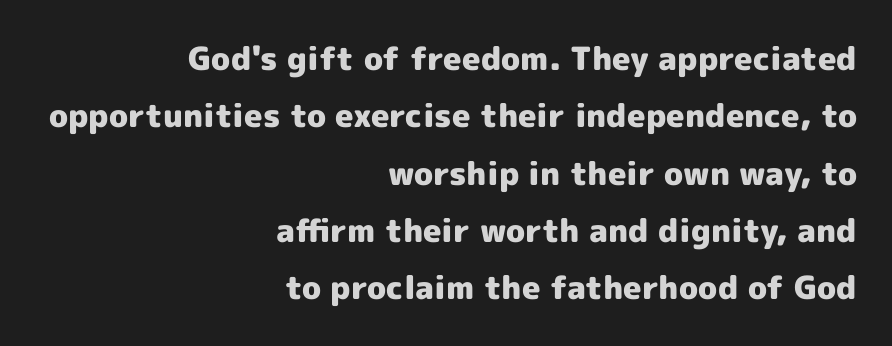
{"serif": "no", "italic": "no", "bold": "yes", "weight": "heavy", "width": "normal", "x_height": "medium", "monospaced": "no", "underline": "no", "align": "right", "line_spacing_ratio": 1.79, "letter_spacing": "normal", "letter_spacing_em": 0.0, "glyph_px": 32}
